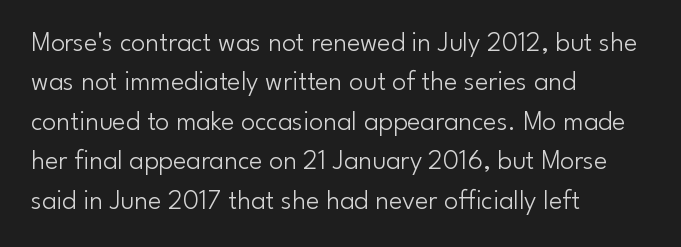
Q: Is the text bold? A: No.
Q: Is the text italic (slanted)? A: No, it is upright.
Q: Is the typeface a serif or a sans-serif typeface? A: Sans-serif.
Q: Is the text underlined? A: No.
Q: How is the paragraph aligned? A: Left-aligned.
Q: Is the spacing between letters normal or unusually wide? A: Normal.
Q: Is the spacing between lines tight, normal or loose? A: Normal.
Q: Width (condensed, normal, or wide)? A: Normal.
Q: Stroke contrast? A: Low.
Q: x-height? A: Small.
Q: Monospaced? A: No.
